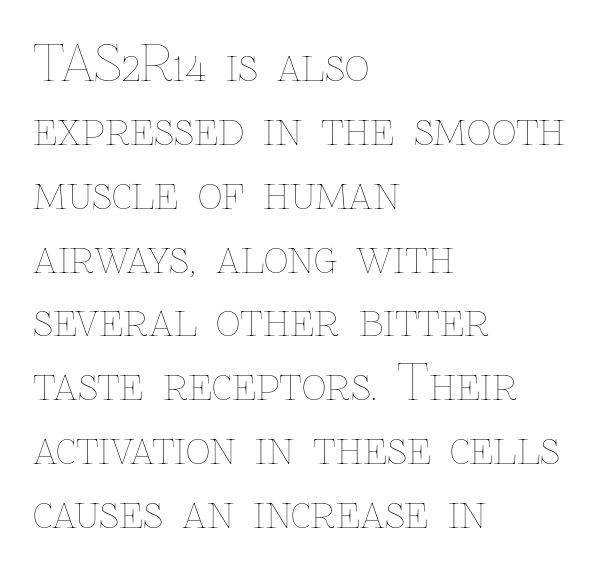
Every character sits straight up, as roman type does. Does extra space separate the letters? No, they use regular spacing. Compared with a typical body face, this is equally light or lighter still. Leftover space on each line is placed entirely after the last word.
